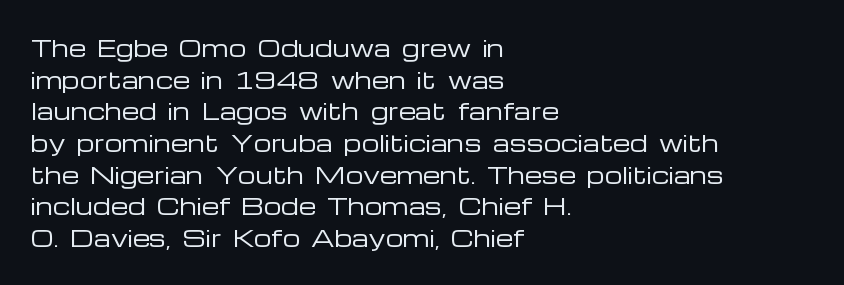
The image shows 22 px text type, upright; set left-aligned, normal line spacing (1.44x), normal letter spacing, not underlined.
